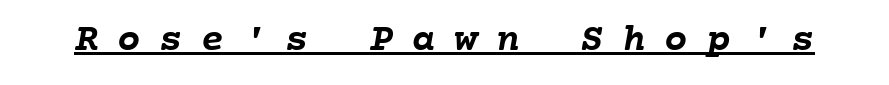
The face used here is monospaced, like something from a code editor. This rendering features underlined lettering. On the weight axis this lands at bold, roughly 700. Loose tracking; the words dissolve into strings of separated letters.
